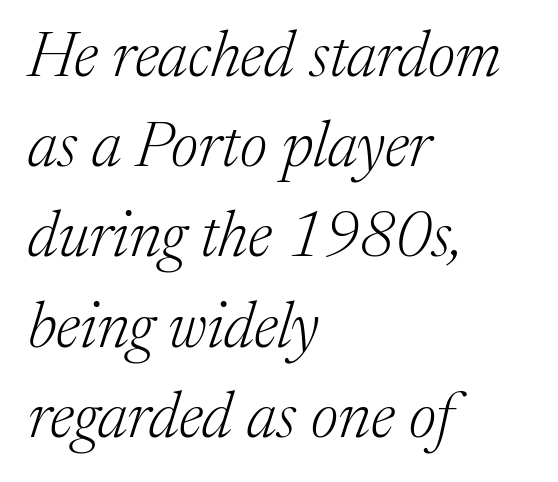
Q: Is the text bold? A: No.
Q: Is the text italic (slanted)? A: Yes, it leans right by about 17 degrees.
Q: Is the typeface a serif or a sans-serif typeface? A: Serif.
Q: Is the text underlined? A: No.
Q: How is the paragraph aligned? A: Left-aligned.
Q: Is the spacing between letters normal or unusually wide? A: Normal.
Q: Is the spacing between lines tight, normal or loose? A: Normal.
Q: Width (condensed, normal, or wide)? A: Normal.
Q: Stroke contrast? A: Medium.
Q: x-height? A: Medium.
Q: Monospaced? A: No.
